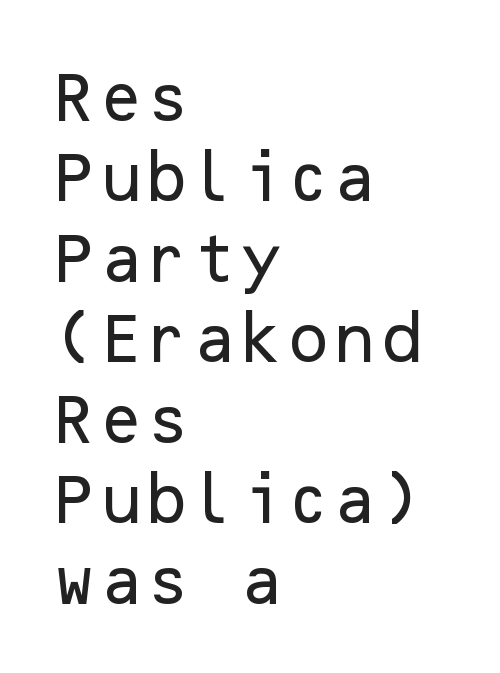
The area under the type is left untouched. Normally led — the rows are evenly, conventionally spaced. The font's upright variant was chosen for this text. Observe the absence of serifs on each vertical stroke in this sample.
